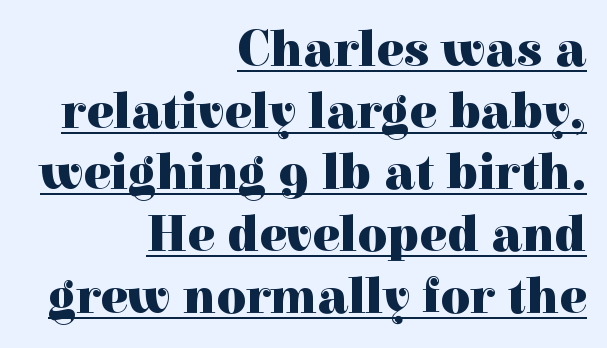
Q: Is the text bold? A: Yes.
Q: Is the text italic (slanted)? A: No, it is upright.
Q: Is the typeface a serif or a sans-serif typeface? A: Serif.
Q: Is the text underlined? A: Yes.
Q: How is the paragraph aligned? A: Right-aligned.
Q: Is the spacing between letters normal or unusually wide? A: Normal.
Q: Width (condensed, normal, or wide)? A: Normal.
Q: x-height? A: Medium.
Q: Monospaced? A: No.
